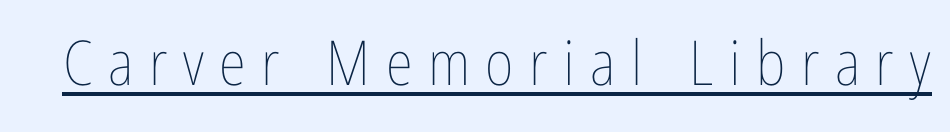
Underlining? Definitely there. Words appear elongated and porous because spacing is wide. Compared with a typical body face, this is equally light or lighter still. Italic: no, the glyphs are upright roman. These lines are rendered in a variable-pitch font.
